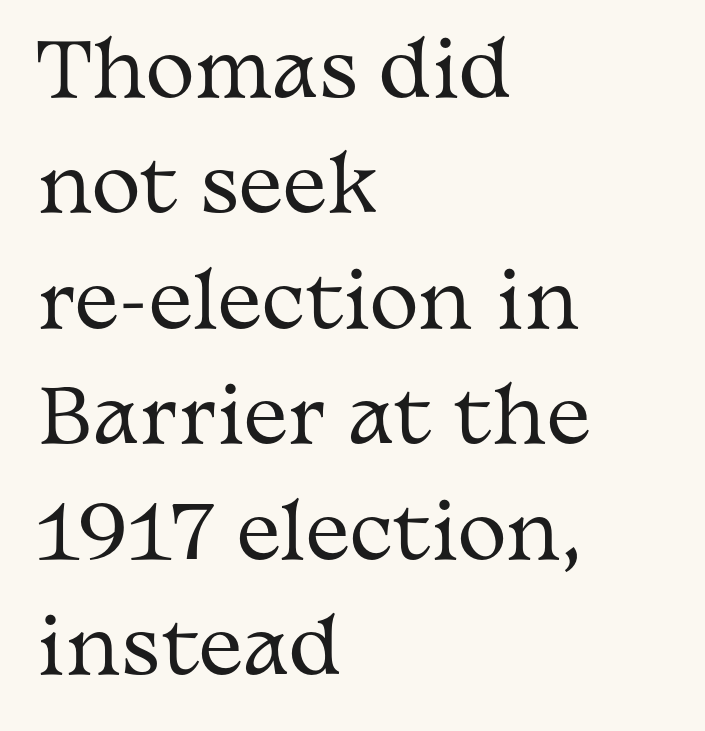
{"serif": "yes", "italic": "no", "bold": "no", "weight": "regular", "width": "wide", "stroke_contrast": "medium", "x_height": "medium", "monospaced": "no", "underline": "no", "align": "left", "line_spacing": "normal", "line_spacing_ratio": 1.56, "letter_spacing": "normal", "letter_spacing_em": 0.0, "glyph_px": 74}
